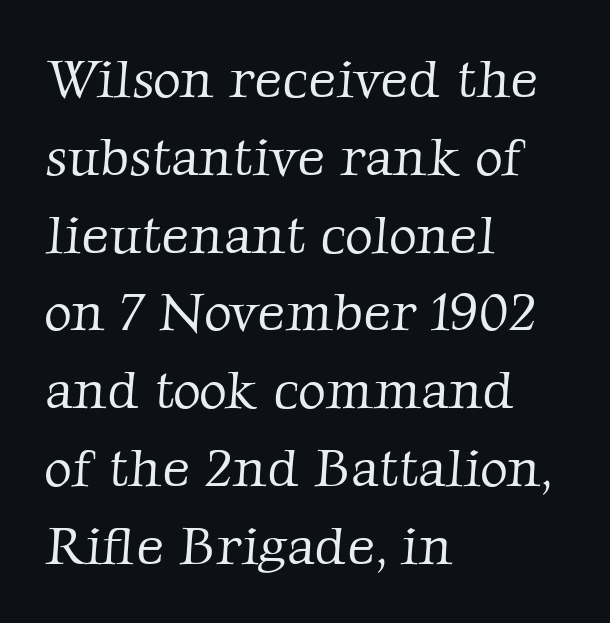
{"serif": "yes", "bold": "no", "weight": "light", "width": "normal", "stroke_contrast": "low", "x_height": "medium", "monospaced": "no", "underline": "no", "align": "left", "line_spacing": "normal", "line_spacing_ratio": 1.44, "letter_spacing": "normal", "letter_spacing_em": 0.0, "glyph_px": 54}
